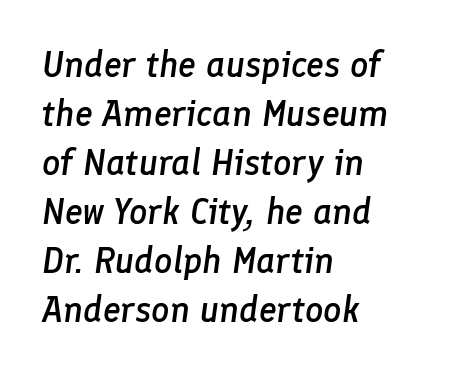
Q: Is the text bold? A: Semi-bold.
Q: Is the text italic (slanted)? A: Yes, it leans right by about 8 degrees.
Q: Is the text underlined? A: No.
Q: How is the paragraph aligned? A: Left-aligned.
Q: Is the spacing between letters normal or unusually wide? A: Normal.
Q: Is the spacing between lines tight, normal or loose? A: Normal.
Q: Width (condensed, normal, or wide)? A: Normal.
Q: Stroke contrast? A: Low.
Q: x-height? A: Medium.
Q: Monospaced? A: No.
